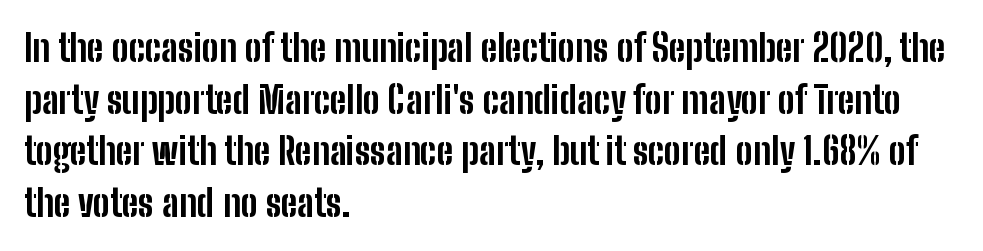
The image shows 38 px bold, condensed sans-serif type, upright; set left-aligned, normal line spacing (1.36x), normal letter spacing, not underlined; low stroke contrast and a medium x-height.
